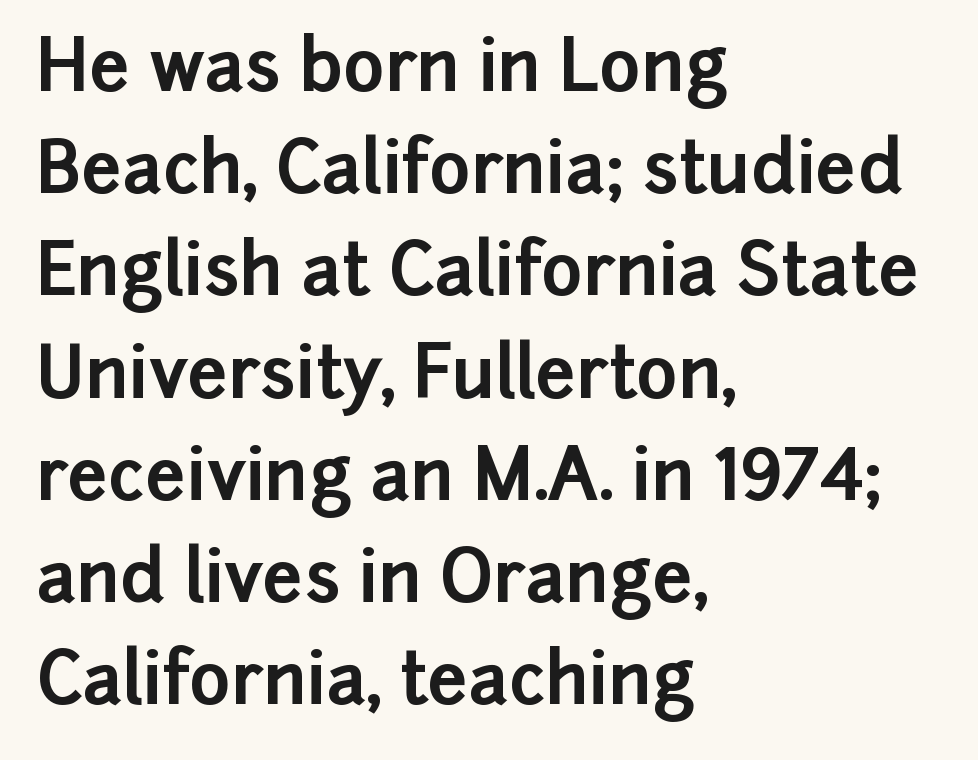
{"serif": "no", "italic": "no", "bold": "yes", "weight": "bold", "width": "normal", "stroke_contrast": "low", "x_height": "medium", "monospaced": "no", "underline": "no", "align": "left", "line_spacing": "normal", "line_spacing_ratio": 1.44, "letter_spacing": "normal", "letter_spacing_em": 0.0, "glyph_px": 71}
